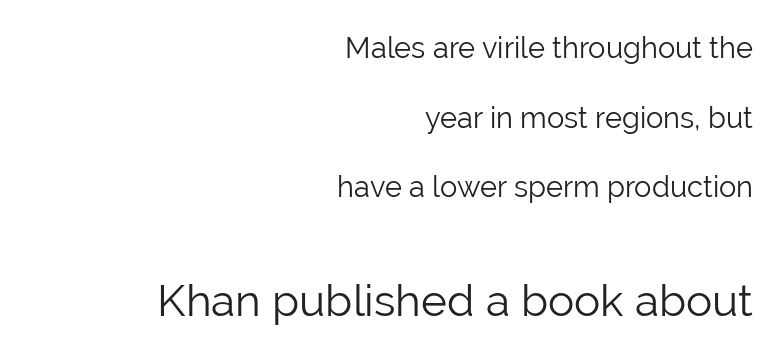
Q: Is the text bold? A: No.
Q: Is the text italic (slanted)? A: No, it is upright.
Q: Is the typeface a serif or a sans-serif typeface? A: Sans-serif.
Q: Is the text underlined? A: No.
Q: How is the paragraph aligned? A: Right-aligned.
Q: Is the spacing between letters normal or unusually wide? A: Normal.
Q: Is the spacing between lines tight, normal or loose? A: Loose.
Q: Which block of text is set in a larger size, the first (top) or the second (bottom)? A: The second (bottom) one.
Q: Width (condensed, normal, or wide)? A: Normal.
Q: Stroke contrast? A: Low.
Q: x-height? A: Medium.
Q: Monospaced? A: No.
